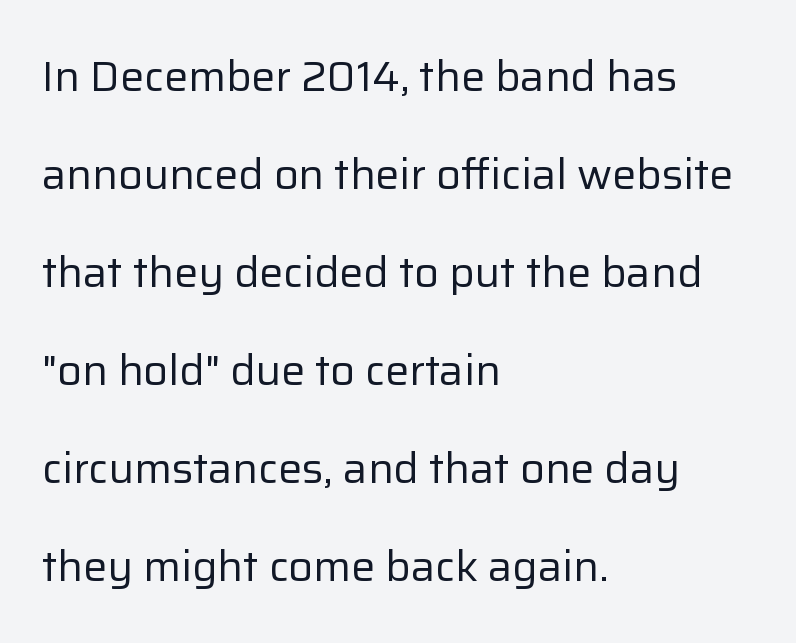
{"serif": "no", "italic": "no", "bold": "no", "weight": "regular", "width": "normal", "stroke_contrast": "low", "x_height": "medium", "monospaced": "no", "underline": "no", "align": "left", "line_spacing": "loose", "line_spacing_ratio": 2.28, "letter_spacing": "normal", "letter_spacing_em": 0.0, "glyph_px": 43}
